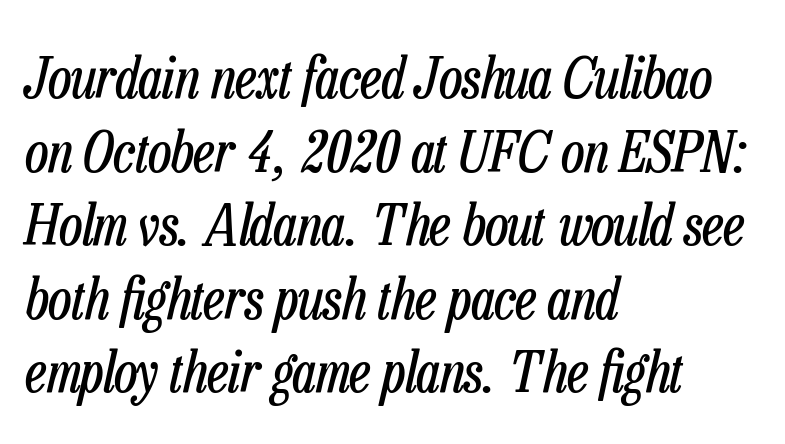
Nobody drew a line under any word here. The passage is arranged the way most books set body copy — flush left. The letters are slanted; this is an italic face. Students, observe: this is what conventionally led text looks like.
